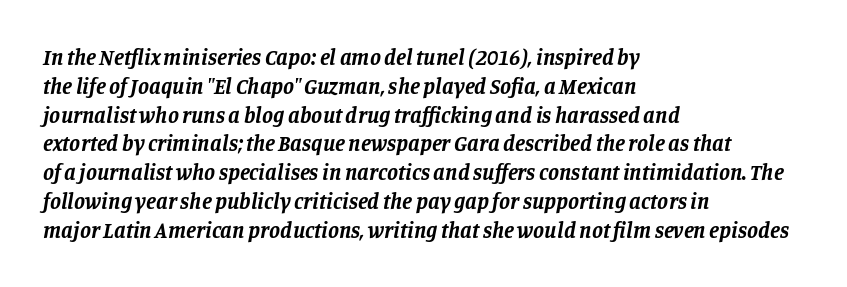
{"italic": "yes", "lean": "right", "slant_degrees": 11, "bold": "yes", "underline": "no", "align": "left", "line_spacing": "normal", "line_spacing_ratio": 1.31, "letter_spacing": "normal", "letter_spacing_em": 0.0, "glyph_px": 22}
